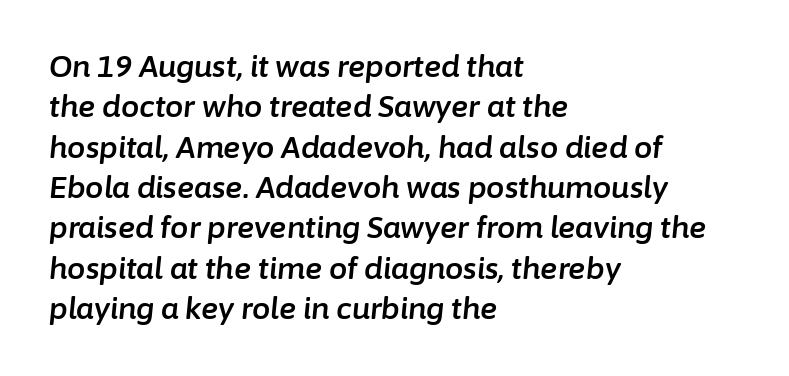
{"italic": "yes", "lean": "right", "slant_degrees": 6, "width": "normal", "stroke_contrast": "low", "x_height": "medium", "monospaced": "no", "underline": "no", "align": "left", "line_spacing": "normal", "line_spacing_ratio": 1.39, "letter_spacing": "normal", "letter_spacing_em": 0.0, "glyph_px": 29}
